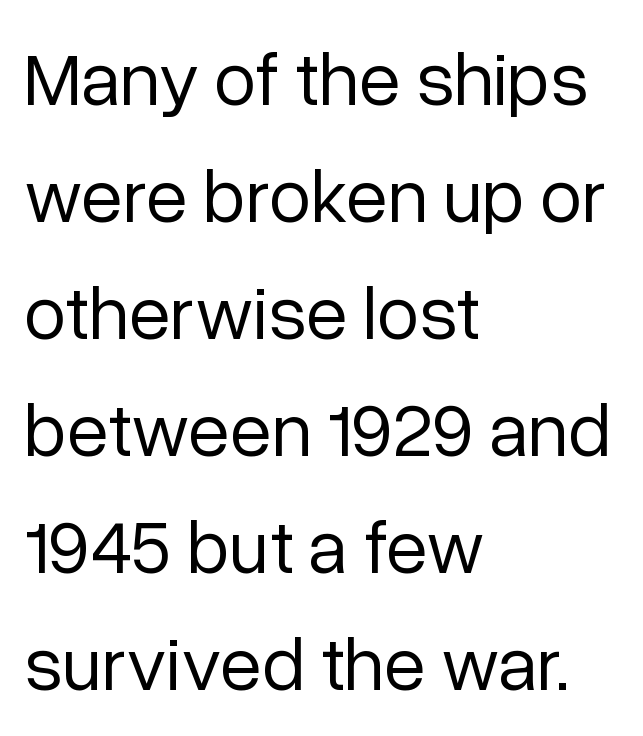
{"serif": "no", "italic": "no", "bold": "no", "weight": "regular", "width": "normal", "stroke_contrast": "low", "x_height": "medium", "monospaced": "no", "underline": "no", "align": "left", "line_spacing": "normal", "line_spacing_ratio": 1.54, "letter_spacing": "normal", "letter_spacing_em": 0.0, "glyph_px": 76}
